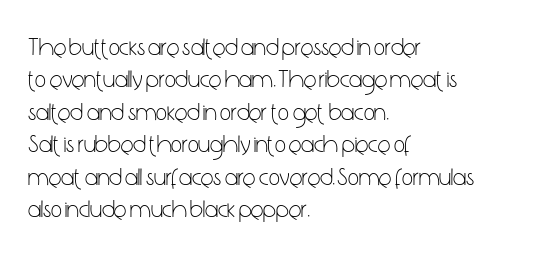
The typesetter chose a ragged-right arrangement here. In terms of letterspacing, this is plain default setting. Descenders hang freely into open space. A typesetter would call this leading conventional body-copy spacing. Stems and bowls with no extra thickness — not bold.
